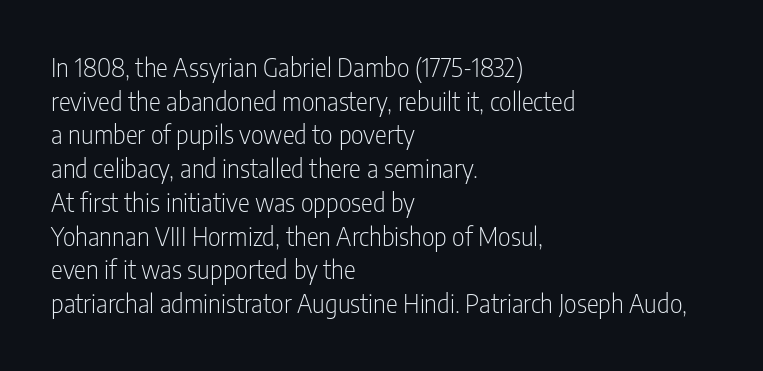
Q: Is the text bold? A: No.
Q: Is the text italic (slanted)? A: No, it is upright.
Q: Is the text underlined? A: No.
Q: How is the paragraph aligned? A: Left-aligned.
Q: Is the spacing between letters normal or unusually wide? A: Normal.
Q: Is the spacing between lines tight, normal or loose? A: Normal.
